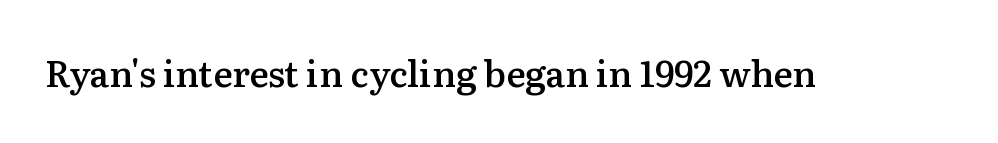
Q: Is the text bold? A: Semi-bold.
Q: Is the text italic (slanted)? A: No, it is upright.
Q: Is the typeface a serif or a sans-serif typeface? A: Serif.
Q: Is the text underlined? A: No.
Q: Is the spacing between letters normal or unusually wide? A: Normal.
Q: Width (condensed, normal, or wide)? A: Normal.
Q: Stroke contrast? A: Medium.
Q: x-height? A: Medium.
Q: Monospaced? A: No.
